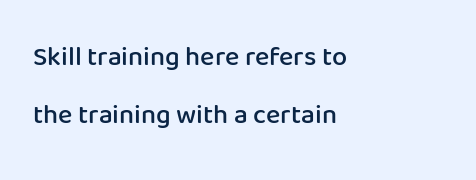
Q: Is the text bold? A: Semi-bold.
Q: Is the text italic (slanted)? A: No, it is upright.
Q: Is the text underlined? A: No.
Q: How is the paragraph aligned? A: Left-aligned.
Q: Is the spacing between letters normal or unusually wide? A: Normal.
Q: Is the spacing between lines tight, normal or loose? A: Loose.
